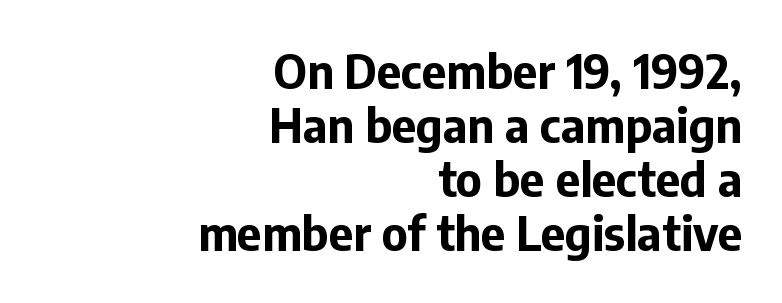
The image shows 47 px bold sans-serif type, upright; set right-aligned, tight line spacing (1.15x), normal letter spacing, not underlined; low stroke contrast and a medium x-height.
